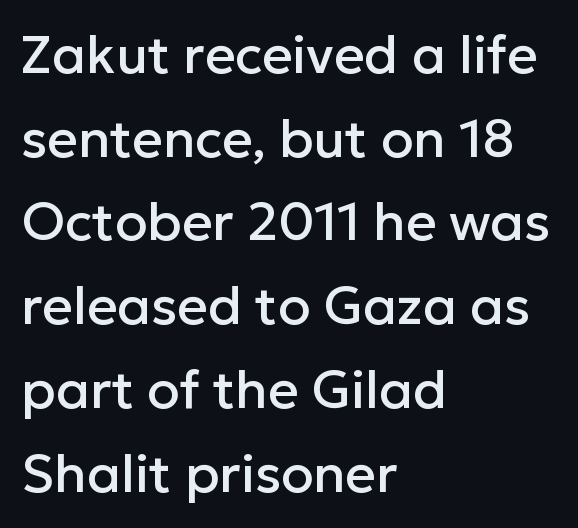
The line texture is even and compact thanks to regular tracking. The lines are quadded left. The lettering holds an erect, upright posture throughout. Regarding leading, the lines here are spaced in the standard way. These lines are rendered in a variable-pitch font.
